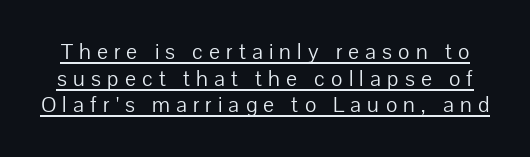
Q: Is the text bold? A: No.
Q: Is the text italic (slanted)? A: No, it is upright.
Q: Is the text underlined? A: Yes.
Q: Is the spacing between letters normal or unusually wide? A: Unusually wide.
